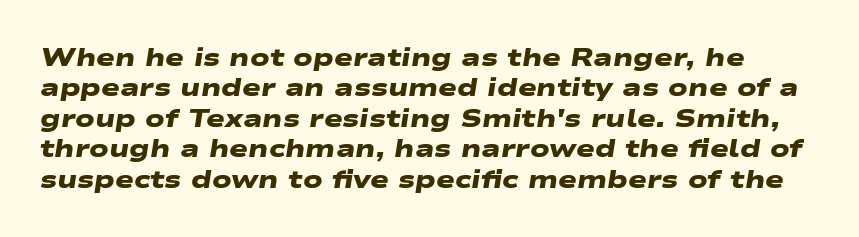
Q: Is the text bold? A: Yes.
Q: Is the text underlined? A: No.
Q: Is the spacing between letters normal or unusually wide? A: Normal.
